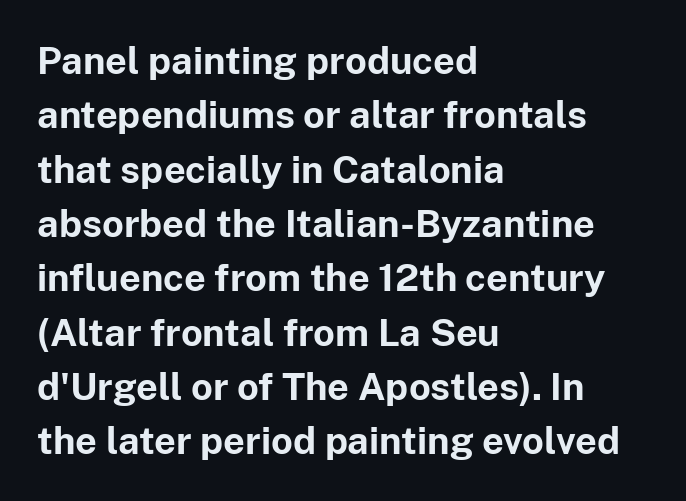
{"serif": "no", "italic": "no", "bold": "yes", "weight": "bold", "width": "normal", "stroke_contrast": "low", "x_height": "medium", "monospaced": "no", "underline": "no", "align": "left", "line_spacing": "normal", "line_spacing_ratio": 1.43, "letter_spacing": "normal", "letter_spacing_em": 0.0, "glyph_px": 38}
